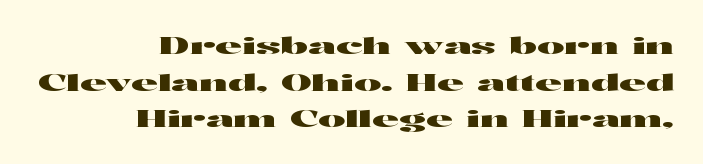
{"italic": "no", "underline": "no", "align": "right", "line_spacing": "normal", "line_spacing_ratio": 1.59, "letter_spacing": "normal", "letter_spacing_em": 0.0, "glyph_px": 23}
